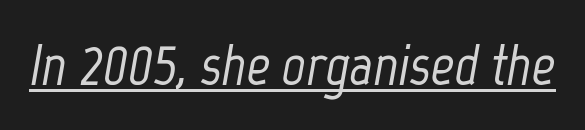
Character widths vary here, with narrow letters taking less room than wide ones. Look at the tracking — it's just the regular setting, nothing added. Compared with ordinary roman type, these characters are visibly tilted. Underlined type.
